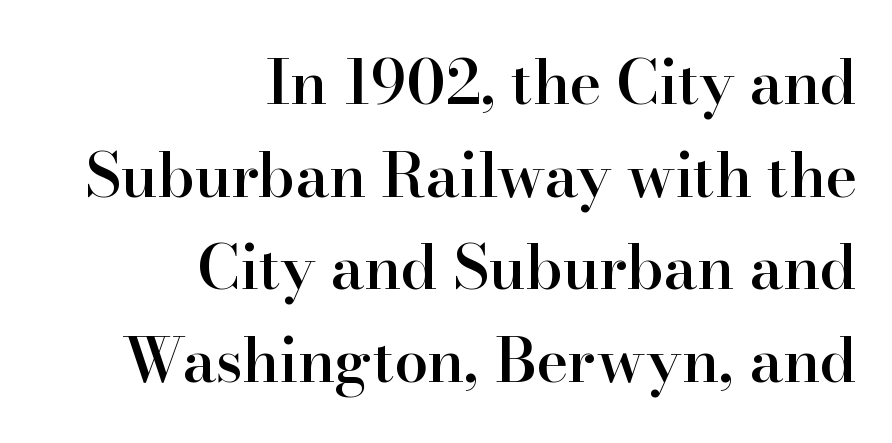
Q: Is the text bold? A: Semi-bold.
Q: Is the text italic (slanted)? A: No, it is upright.
Q: Is the typeface a serif or a sans-serif typeface? A: Serif.
Q: Is the text underlined? A: No.
Q: How is the paragraph aligned? A: Right-aligned.
Q: Is the spacing between letters normal or unusually wide? A: Normal.
Q: Is the spacing between lines tight, normal or loose? A: Normal.
Q: Width (condensed, normal, or wide)? A: Normal.
Q: Stroke contrast? A: High.
Q: x-height? A: Small.
Q: Monospaced? A: No.
